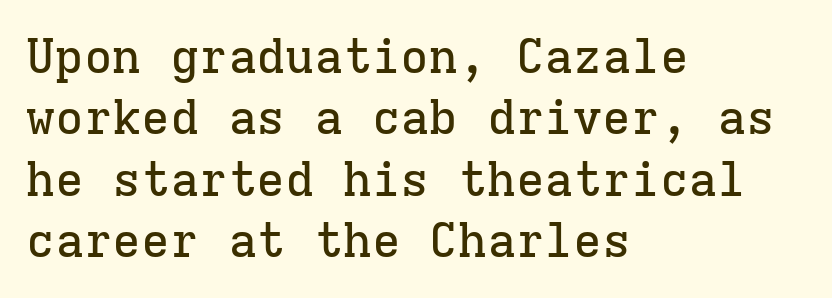
The image shows 48 px serif type, upright, monospaced; set left-aligned, normal line spacing (1.28x), normal letter spacing, not underlined; low stroke contrast and a medium x-height.
